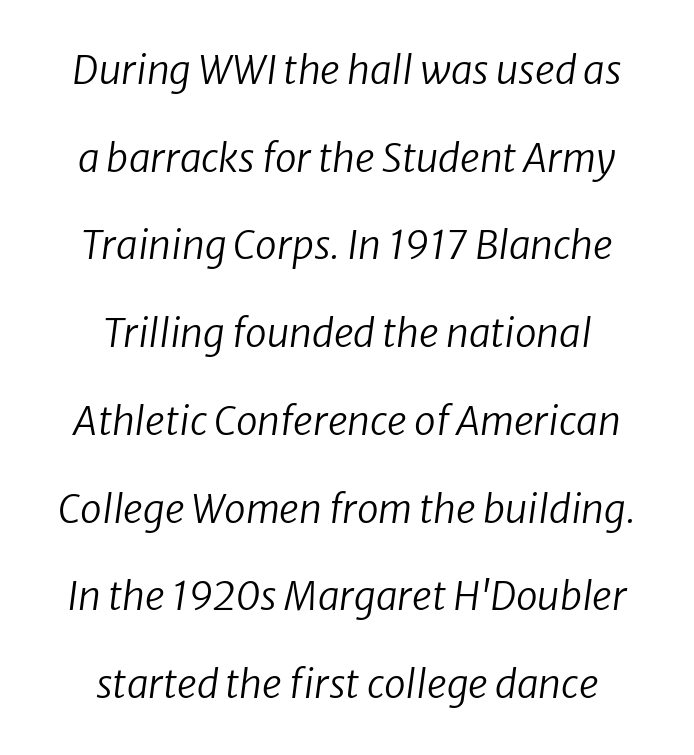
The image shows 39 px regular-weight sans-serif type; set centered, loose line spacing (2.25x), normal letter spacing, not underlined; low stroke contrast and a medium x-height.
